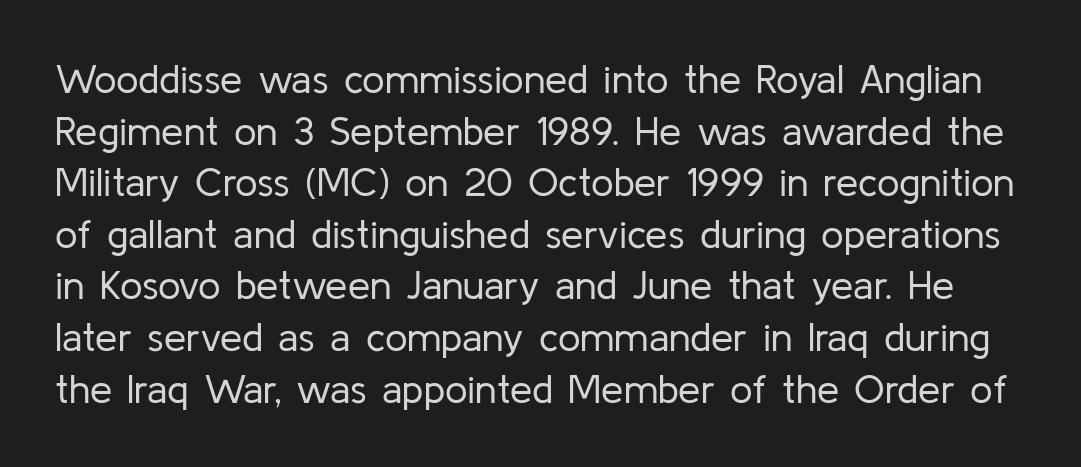
The image shows 40 px regular-weight sans-serif type, upright; set normal line spacing (1.29x), normal letter spacing, not underlined; low stroke contrast and a medium x-height.
